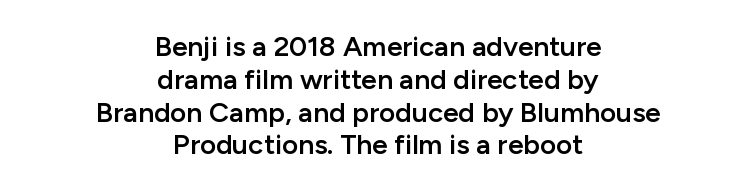
Q: Is the text bold? A: Semi-bold.
Q: Is the text italic (slanted)? A: No, it is upright.
Q: Is the typeface a serif or a sans-serif typeface? A: Sans-serif.
Q: Is the text underlined? A: No.
Q: How is the paragraph aligned? A: Centered.
Q: Is the spacing between letters normal or unusually wide? A: Normal.
Q: Width (condensed, normal, or wide)? A: Normal.
Q: Stroke contrast? A: Low.
Q: x-height? A: Medium.
Q: Monospaced? A: No.
